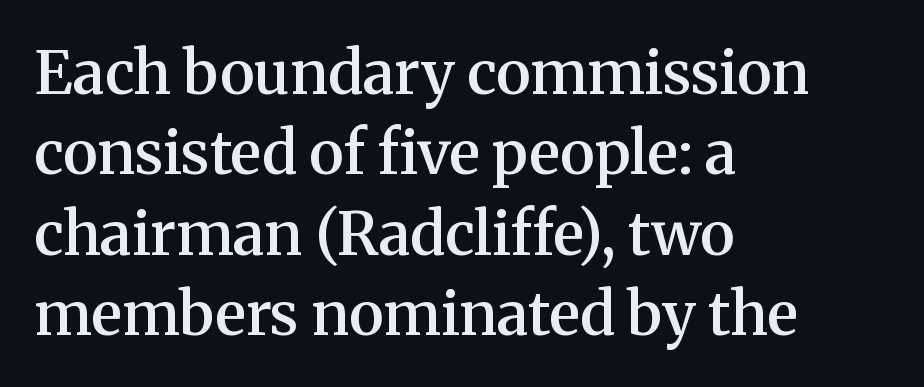
The image shows 60 px semibold serif type, upright; set left-aligned, normal line spacing (1.34x), normal letter spacing, not underlined; medium stroke contrast and a medium x-height.
